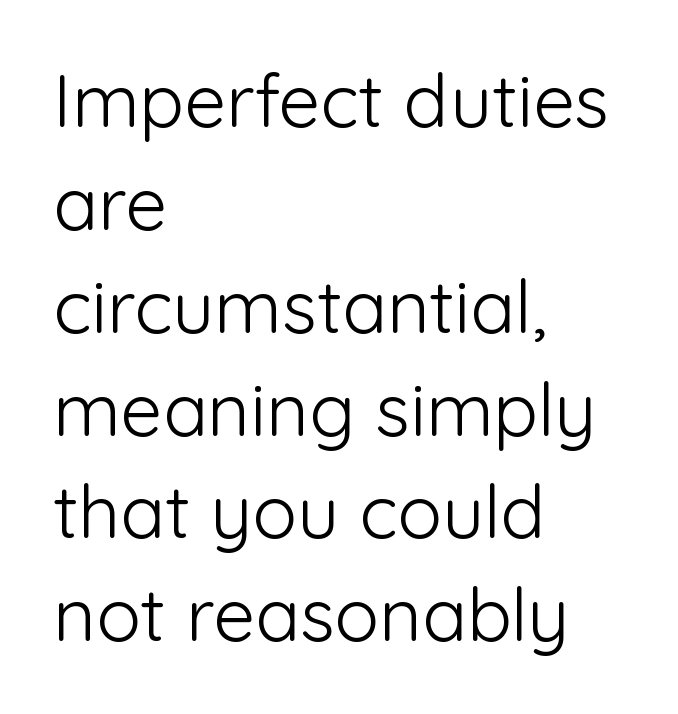
Q: Is the text bold? A: No.
Q: Is the text italic (slanted)? A: No, it is upright.
Q: Is the typeface a serif or a sans-serif typeface? A: Sans-serif.
Q: Is the text underlined? A: No.
Q: How is the paragraph aligned? A: Left-aligned.
Q: Is the spacing between letters normal or unusually wide? A: Normal.
Q: Is the spacing between lines tight, normal or loose? A: Normal.
Q: Width (condensed, normal, or wide)? A: Normal.
Q: Stroke contrast? A: Low.
Q: x-height? A: Medium.
Q: Monospaced? A: No.
